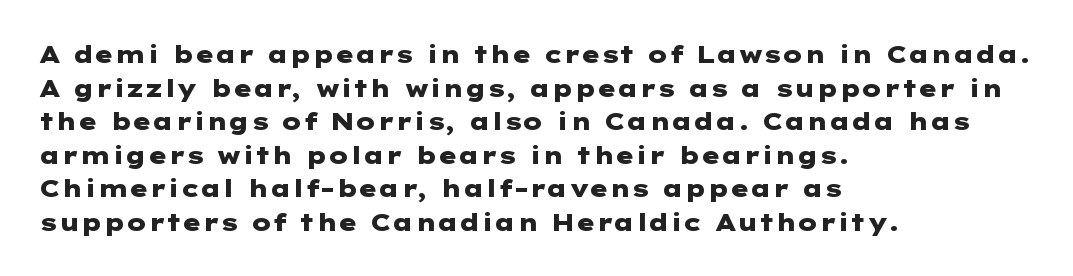
The image shows 24 px bold type, upright; set left-aligned, normal line spacing (1.4x), normal letter spacing, not underlined.
